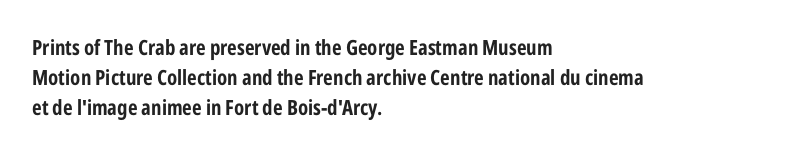
Q: Is the text bold? A: Yes.
Q: Is the text italic (slanted)? A: No, it is upright.
Q: Is the text underlined? A: No.
Q: How is the paragraph aligned? A: Left-aligned.
Q: Is the spacing between letters normal or unusually wide? A: Normal.
Q: Is the spacing between lines tight, normal or loose? A: Normal.
